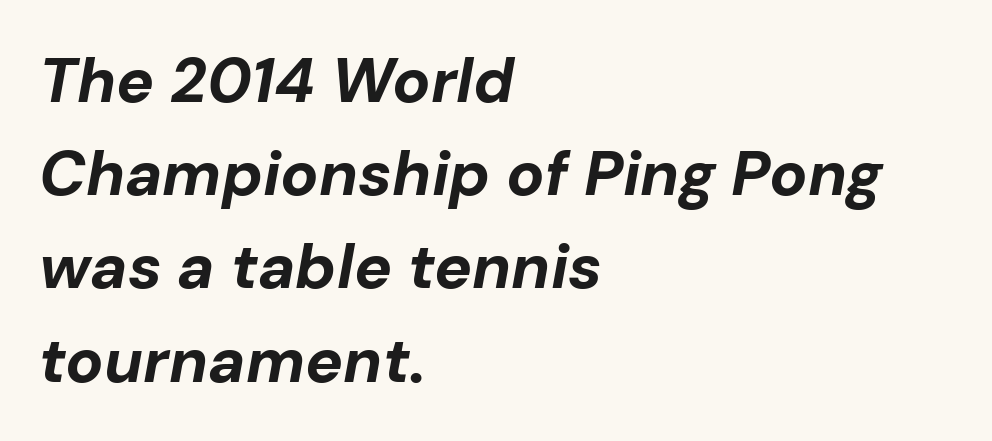
{"italic": "yes", "lean": "right", "slant_degrees": 10, "bold": "yes", "weight": "bold", "width": "normal", "stroke_contrast": "low", "x_height": "medium", "monospaced": "no", "underline": "no", "align": "left", "line_spacing": "normal", "line_spacing_ratio": 1.48, "letter_spacing": "normal", "letter_spacing_em": 0.0, "glyph_px": 63}
